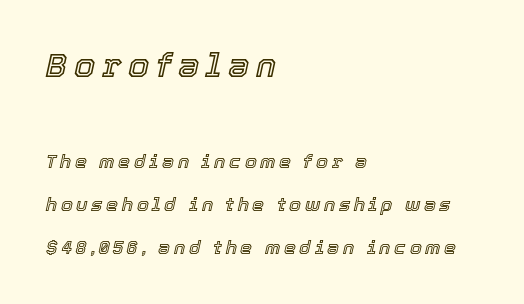
{"italic": "yes", "lean": "right", "slant_degrees": 12, "width": "normal", "x_height": "medium", "monospaced": "no", "underline": "no", "align": "left", "line_spacing": "loose", "line_spacing_ratio": 2.26, "larger_block": "first", "size_ratio": 1.79, "glyph_px": 34}
